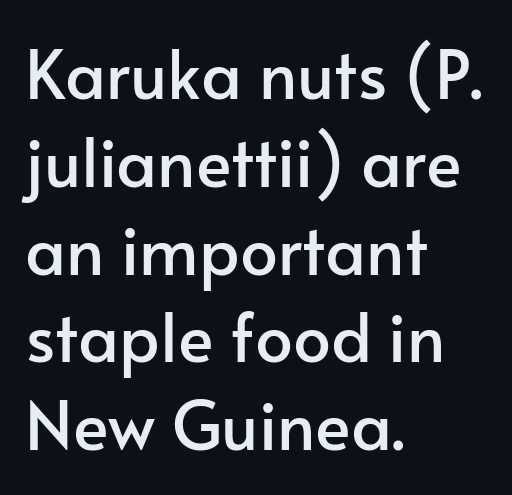
Q: Is the text italic (slanted)? A: No, it is upright.
Q: Is the typeface a serif or a sans-serif typeface? A: Sans-serif.
Q: Is the text underlined? A: No.
Q: How is the paragraph aligned? A: Left-aligned.
Q: Is the spacing between letters normal or unusually wide? A: Normal.
Q: Is the spacing between lines tight, normal or loose? A: Normal.
Q: Width (condensed, normal, or wide)? A: Normal.
Q: Stroke contrast? A: Low.
Q: x-height? A: Small.
Q: Monospaced? A: No.
